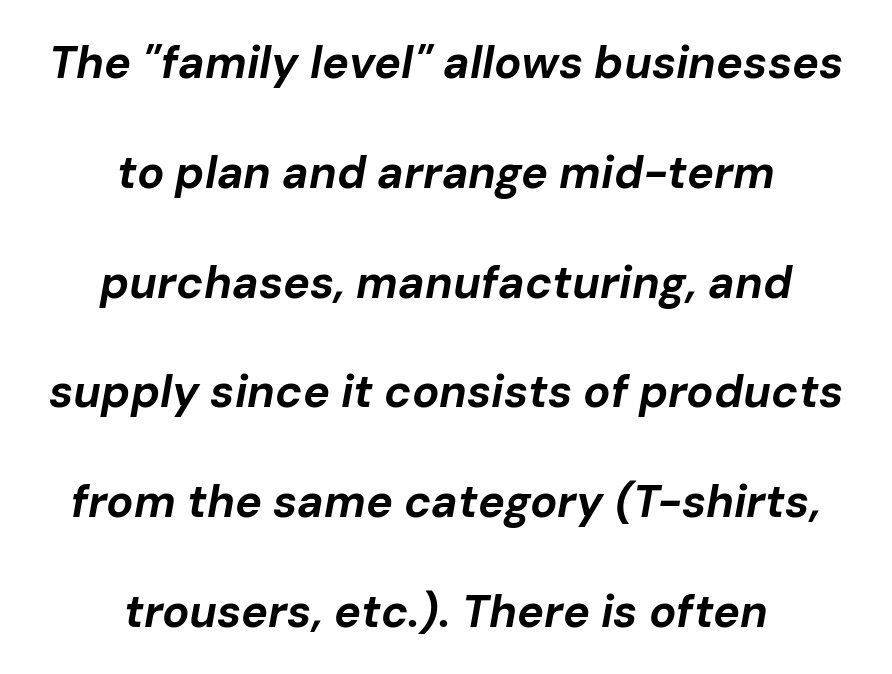
You can tell it's italic because the verticals aren't actually vertical. The passage shown is typed in a proportional face where columns would drift. One glance says open: line gaps are wider than usual. Reading down the block, each line starts at a different indent, mirrored at its end. Does the weight exceed regular? Yes, all the way to bold.
